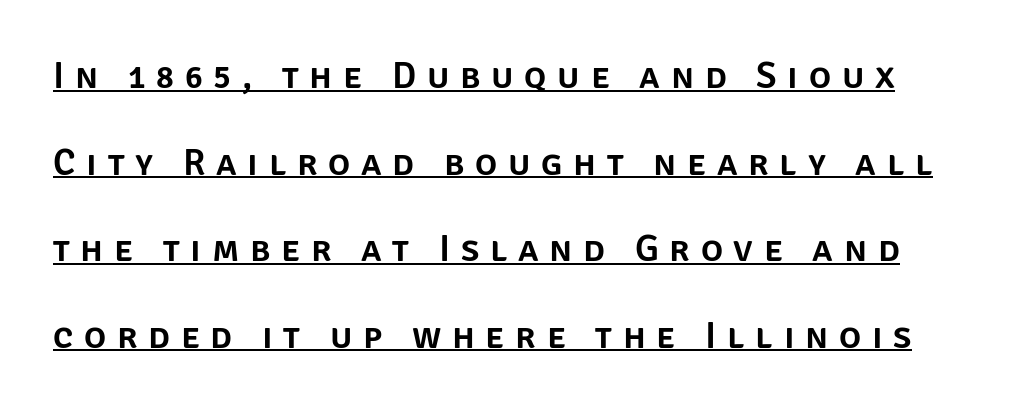
Q: Is the text italic (slanted)? A: No, it is upright.
Q: Is the typeface a serif or a sans-serif typeface? A: Sans-serif.
Q: Is the text underlined? A: Yes.
Q: Is the spacing between letters normal or unusually wide? A: Unusually wide.
Q: Is the spacing between lines tight, normal or loose? A: Loose.
Q: Width (condensed, normal, or wide)? A: Normal.
Q: Stroke contrast? A: Low.
Q: x-height? A: Large.
Q: Monospaced? A: No.
